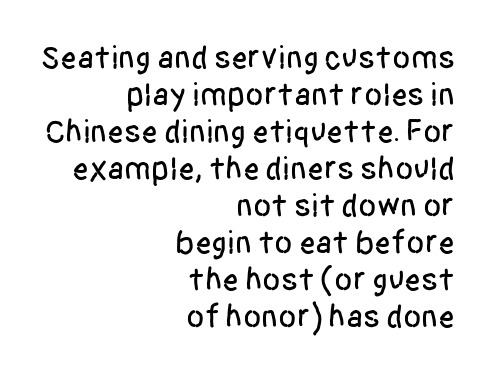
{"serif": "no", "italic": "no", "width": "condensed", "stroke_contrast": "low", "x_height": "large", "monospaced": "no", "underline": "no", "align": "right", "line_spacing": "tight", "line_spacing_ratio": 1.12, "letter_spacing": "normal", "letter_spacing_em": 0.0, "glyph_px": 33}
